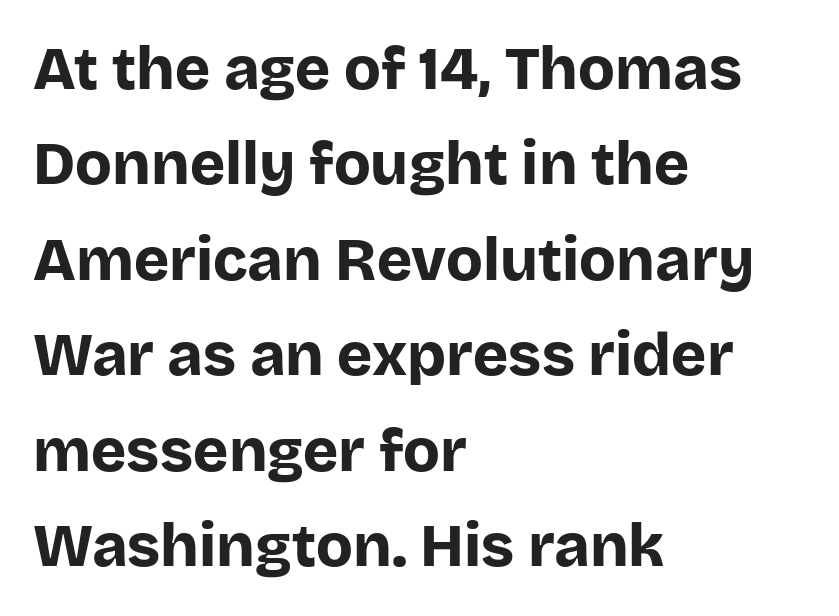
Caption: multi-line text, flush left, ragged right. Upright lettering throughout. Every letter is thick-stroked: bold, no question. The strip under each line holds only bare page. Type style note: lacks serifs. A typesetter would call this proportional, since set widths differ per character.
